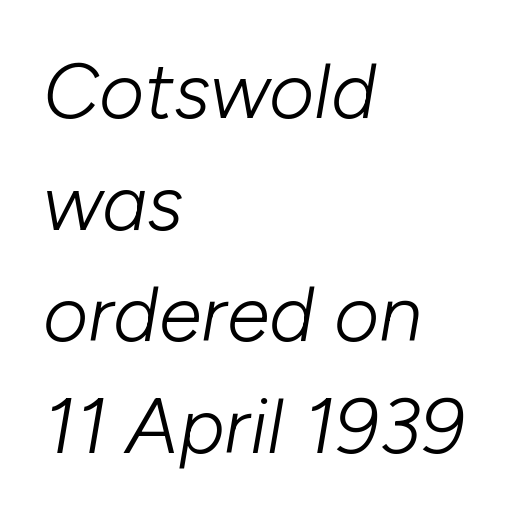
Q: Is the text bold? A: No.
Q: Is the text italic (slanted)? A: Yes, it leans right by about 10 degrees.
Q: Is the text underlined? A: No.
Q: How is the paragraph aligned? A: Left-aligned.
Q: Is the spacing between letters normal or unusually wide? A: Normal.
Q: Is the spacing between lines tight, normal or loose? A: Normal.
Q: Width (condensed, normal, or wide)? A: Normal.
Q: Stroke contrast? A: Low.
Q: x-height? A: Medium.
Q: Monospaced? A: No.
